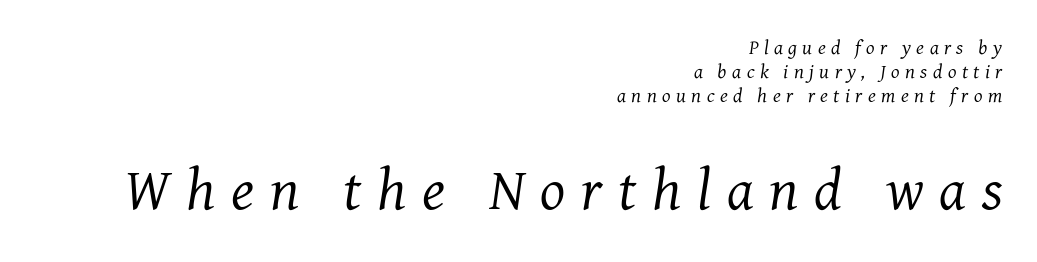
Does extra space separate the letters? Yes, quite a lot of it. Top chunk: small. Bottom chunk: large. The passage shown is typed in a proportional face where columns would drift. The space directly below the letters is spotless. I'd call this a serif setting — the letters wear small feet.
